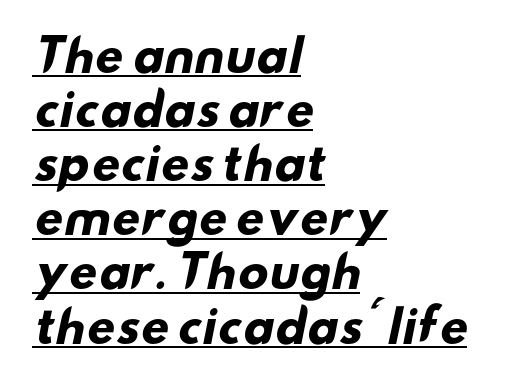
Q: Is the text bold? A: Yes.
Q: Is the typeface a serif or a sans-serif typeface? A: Sans-serif.
Q: Is the text underlined? A: Yes.
Q: How is the paragraph aligned? A: Left-aligned.
Q: Is the spacing between letters normal or unusually wide? A: Normal.
Q: Width (condensed, normal, or wide)? A: Wide.
Q: Stroke contrast? A: Low.
Q: x-height? A: Small.
Q: Monospaced? A: No.
